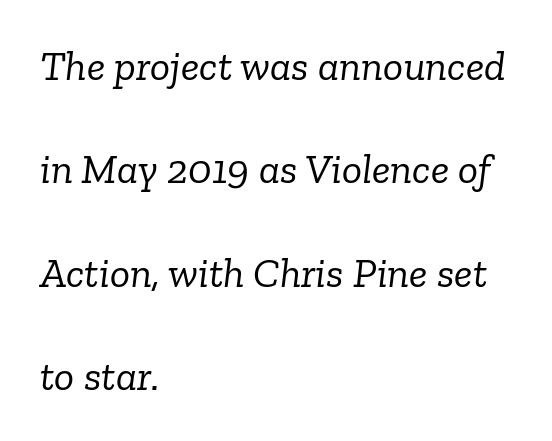
{"serif": "yes", "italic": "yes", "lean": "right", "slant_degrees": 6, "bold": "no", "weight": "light", "width": "normal", "stroke_contrast": "low", "x_height": "medium", "monospaced": "no", "underline": "no", "align": "left", "line_spacing": "loose", "line_spacing_ratio": 2.46, "letter_spacing": "normal", "letter_spacing_em": 0.0, "glyph_px": 42}
